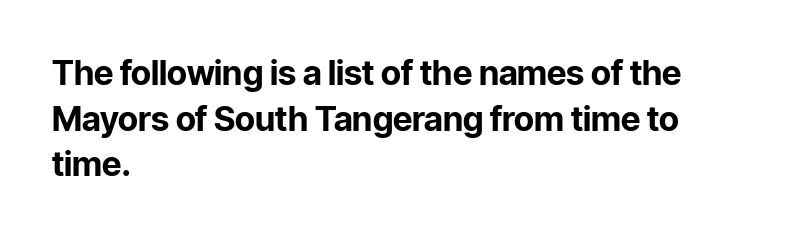
{"serif": "no", "italic": "no", "bold": "yes", "weight": "bold", "width": "normal", "stroke_contrast": "low", "x_height": "medium", "monospaced": "no", "underline": "no", "align": "left", "line_spacing": "normal", "line_spacing_ratio": 1.34, "letter_spacing": "normal", "letter_spacing_em": 0.0, "glyph_px": 34}
